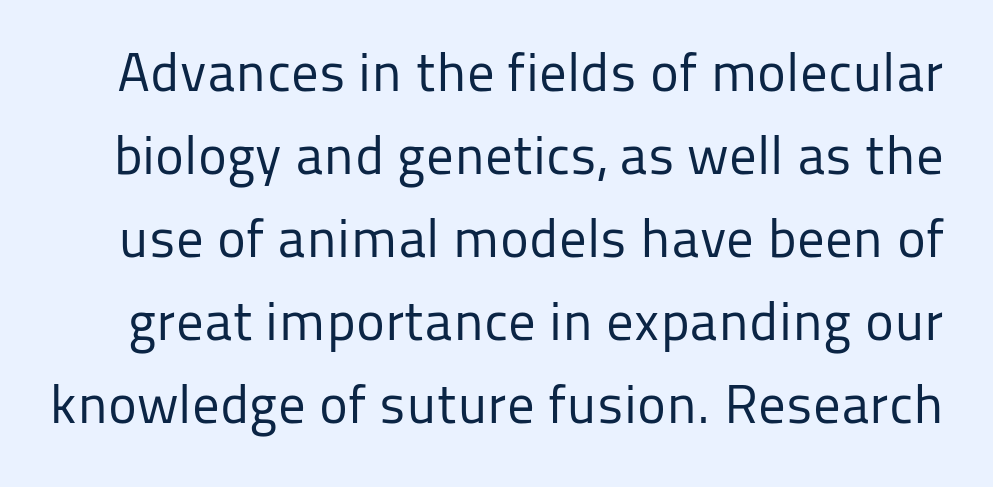
{"serif": "no", "italic": "no", "bold": "no", "weight": "regular", "width": "normal", "stroke_contrast": "low", "x_height": "medium", "monospaced": "no", "underline": "no", "line_spacing": "normal", "line_spacing_ratio": 1.51, "letter_spacing": "normal", "letter_spacing_em": 0.0, "glyph_px": 55}
